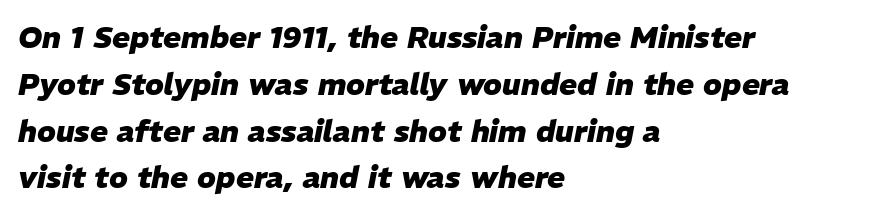
The lines sit at an ordinary, default distance from one another. Teacher's note: observe the even left margin — that is flush-left alignment. The face used here has the dense, thick strokes of a bold. Inter-character spacing is left at the font's built-in metrics. You could not count columns in this text — the font is proportionally spaced. Bare-footed words on every line.
